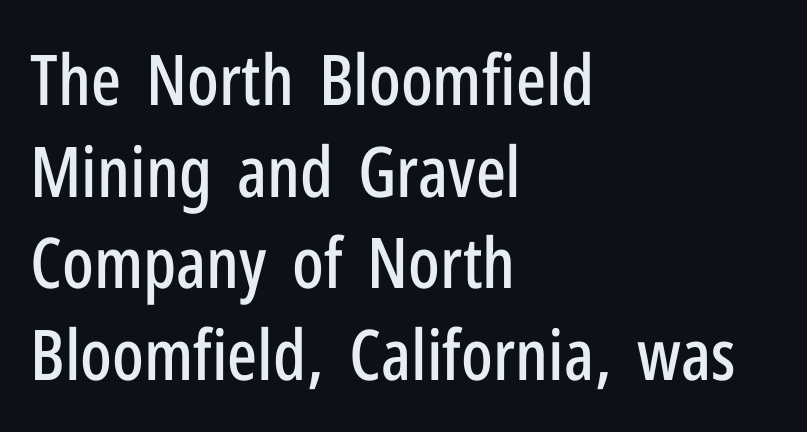
Q: Is the text italic (slanted)? A: No, it is upright.
Q: Is the typeface a serif or a sans-serif typeface? A: Sans-serif.
Q: Is the text underlined? A: No.
Q: How is the paragraph aligned? A: Left-aligned.
Q: Is the spacing between letters normal or unusually wide? A: Normal.
Q: Is the spacing between lines tight, normal or loose? A: Normal.
Q: Width (condensed, normal, or wide)? A: Condensed.
Q: Stroke contrast? A: Low.
Q: x-height? A: Medium.
Q: Monospaced? A: No.
